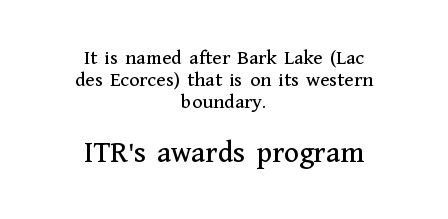
The image shows 31 px serif type, upright; set centered, tight line spacing (1.04x), normal letter spacing, not underlined; the second (bottom) block is 1.48x larger; medium stroke contrast and a medium x-height.
